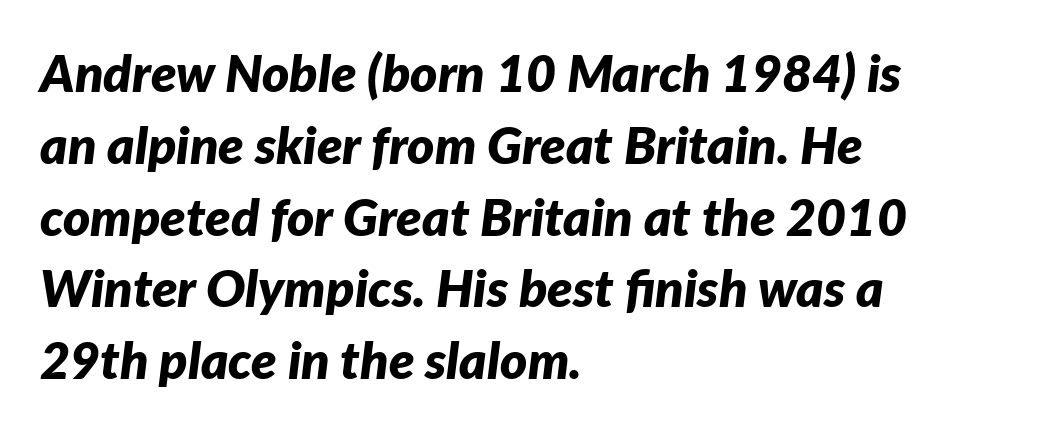
{"italic": "yes", "lean": "right", "slant_degrees": 7, "bold": "yes", "weight": "bold", "width": "normal", "stroke_contrast": "low", "x_height": "medium", "monospaced": "no", "underline": "no", "align": "left", "line_spacing": "normal", "line_spacing_ratio": 1.38, "letter_spacing": "normal", "letter_spacing_em": 0.0, "glyph_px": 52}
